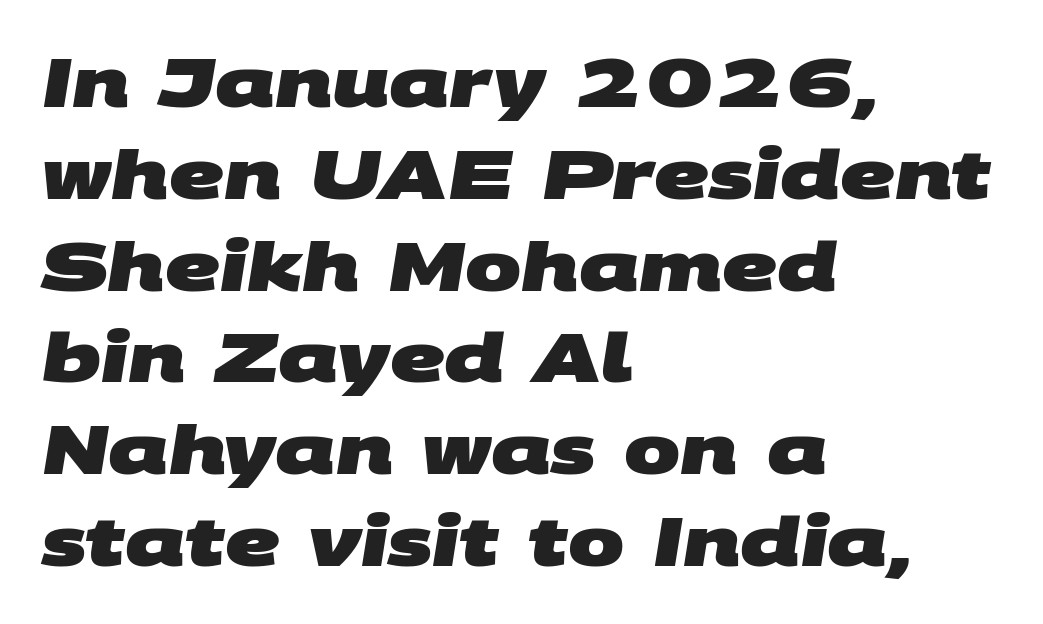
Quick note: interline space is typical. Proportional: the letters do not fall into vertical columns. Glyph-to-glyph distance matches everyday printed text. The rendering uses a bold face; every stroke is thick and dark.
